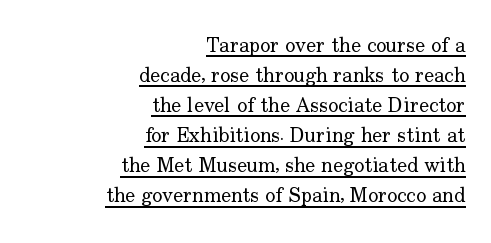
Q: Is the text bold? A: No.
Q: Is the text italic (slanted)? A: No, it is upright.
Q: Is the text underlined? A: Yes.
Q: How is the paragraph aligned? A: Right-aligned.
Q: Is the spacing between letters normal or unusually wide? A: Normal.
Q: Is the spacing between lines tight, normal or loose? A: Normal.
